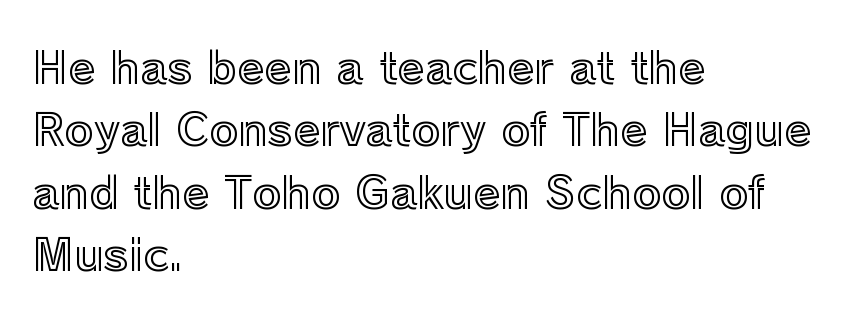
Think of a printed novel: that variable character pitch is what you see here. These lines stack with their left ends in a neat column. You can tell it's not italic because the verticals are truly vertical. Reading down the column, the eye jumps a familiar distance to each next line. Is the letter spacing exaggerated? No — it looks like the ordinary default. The string is rendered with underlining switched off.
